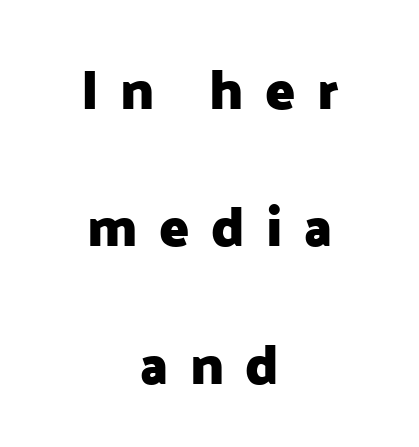
Compared with typical body copy, the letter spacing here is much looser. Do the characters align in a grid? No, the font is proportional. Type style note: lacks serifs. Interline gaps are noticeably wide in this sample. Posture: upright roman. Rule under the text: the space is simply empty.
